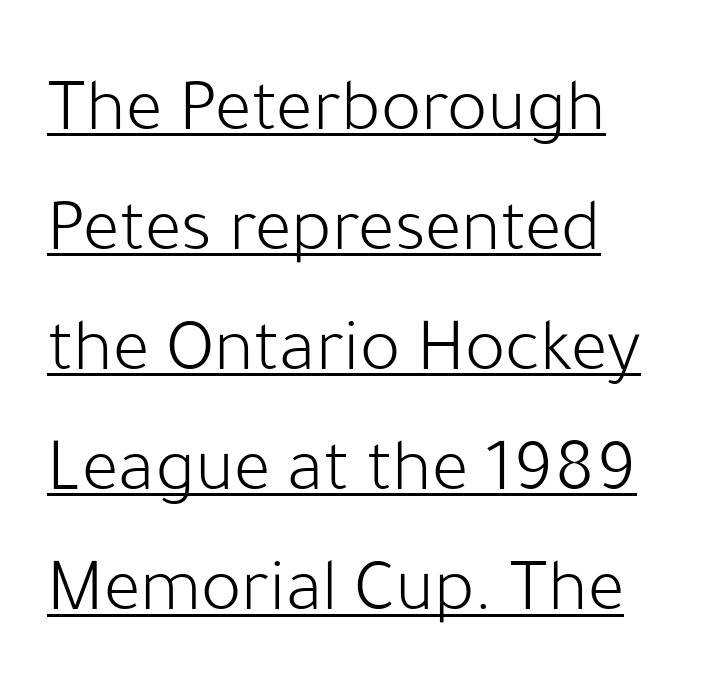
{"serif": "no", "italic": "no", "bold": "no", "weight": "light", "width": "normal", "stroke_contrast": "low", "x_height": "medium", "monospaced": "no", "underline": "yes", "align": "left", "line_spacing": "normal", "line_spacing_ratio": 1.58, "letter_spacing": "normal", "letter_spacing_em": 0.0, "glyph_px": 76}
